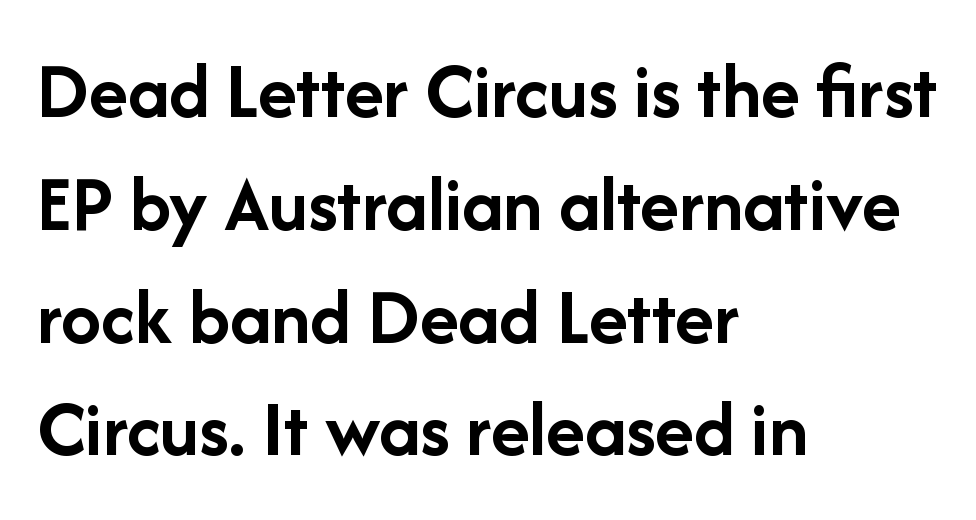
{"serif": "no", "italic": "no", "bold": "yes", "weight": "semibold", "width": "normal", "stroke_contrast": "low", "x_height": "medium", "monospaced": "no", "underline": "no", "align": "left", "line_spacing": "normal", "line_spacing_ratio": 1.41, "letter_spacing": "normal", "letter_spacing_em": 0.0, "glyph_px": 80}
